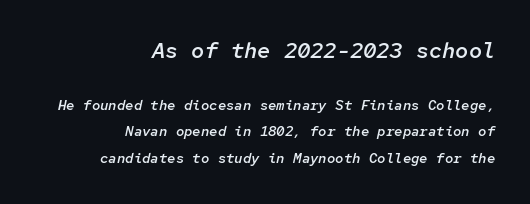
{"italic": "yes", "lean": "right", "slant_degrees": 12, "bold": "semi", "underline": "no", "align": "right", "line_spacing": "loose", "line_spacing_ratio": 1.91, "letter_spacing": "normal", "letter_spacing_em": 0.0, "larger_block": "first", "size_ratio": 1.57, "glyph_px": 22}
